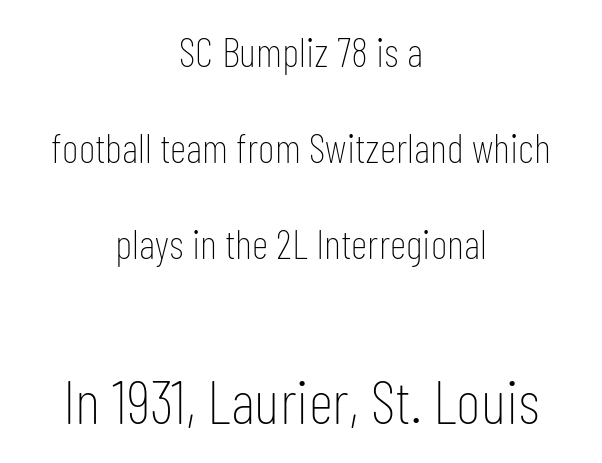
{"serif": "no", "italic": "no", "bold": "no", "weight": "thin", "width": "condensed", "stroke_contrast": "low", "x_height": "medium", "monospaced": "no", "underline": "no", "align": "center", "line_spacing": "loose", "line_spacing_ratio": 2.34, "letter_spacing": "normal", "letter_spacing_em": 0.0, "larger_block": "second", "size_ratio": 1.49, "glyph_px": 61}
